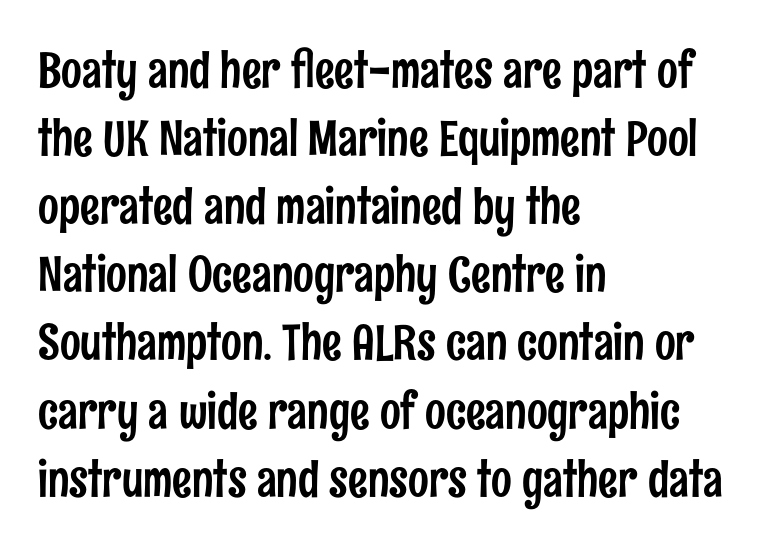
Q: Is the text italic (slanted)? A: No, it is upright.
Q: Is the typeface a serif or a sans-serif typeface? A: Sans-serif.
Q: Is the text underlined? A: No.
Q: How is the paragraph aligned? A: Left-aligned.
Q: Is the spacing between letters normal or unusually wide? A: Normal.
Q: Is the spacing between lines tight, normal or loose? A: Normal.
Q: Width (condensed, normal, or wide)? A: Condensed.
Q: Stroke contrast? A: Low.
Q: x-height? A: Medium.
Q: Monospaced? A: No.
